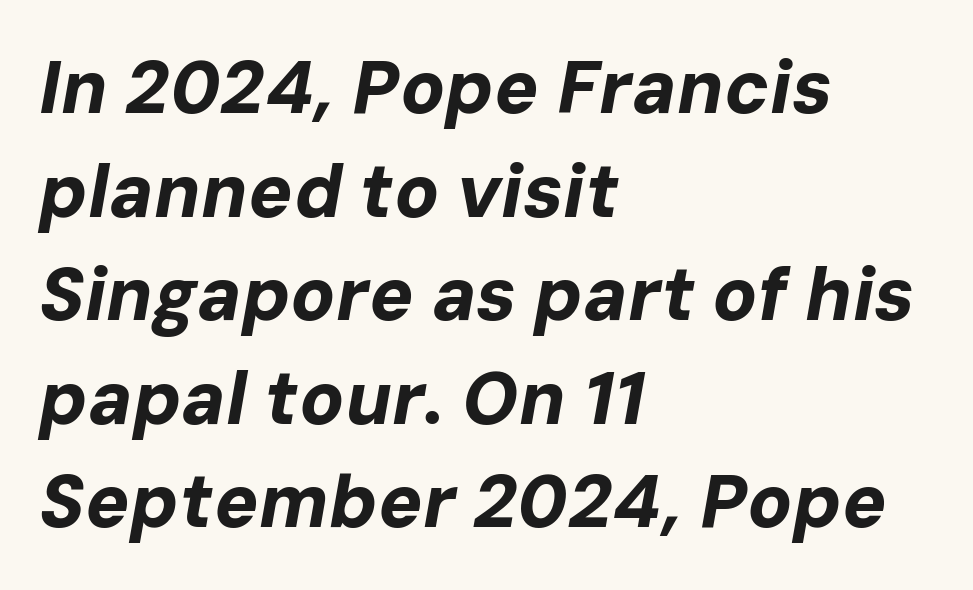
{"italic": "yes", "lean": "right", "slant_degrees": 10, "bold": "yes", "weight": "bold", "width": "normal", "stroke_contrast": "low", "x_height": "medium", "monospaced": "no", "underline": "no", "align": "left", "line_spacing": "normal", "line_spacing_ratio": 1.4, "letter_spacing": "normal", "letter_spacing_em": 0.0, "glyph_px": 74}
